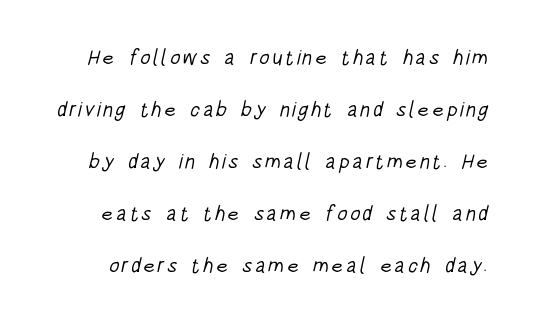
Q: Is the text bold? A: No.
Q: Is the text underlined? A: No.
Q: Is the spacing between lines tight, normal or loose? A: Loose.
